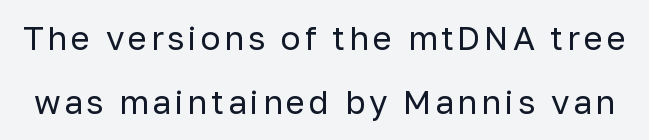
{"serif": "no", "italic": "no", "bold": "no", "weight": "regular", "width": "normal", "stroke_contrast": "low", "x_height": "medium", "monospaced": "no", "underline": "no", "line_spacing": "loose", "line_spacing_ratio": 1.94, "glyph_px": 33}
